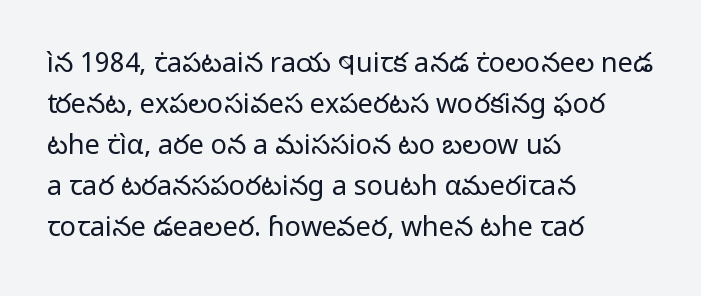
Q: Is the text bold? A: No.
Q: Is the text italic (slanted)? A: No, it is upright.
Q: Is the text underlined? A: No.
Q: How is the paragraph aligned? A: Left-aligned.
Q: Is the spacing between letters normal or unusually wide? A: Normal.
Q: Is the spacing between lines tight, normal or loose? A: Normal.
